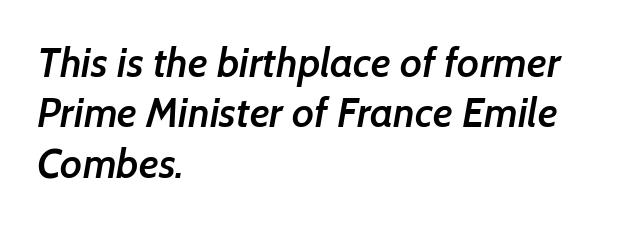
Q: Is the text bold? A: Semi-bold.
Q: Is the typeface a serif or a sans-serif typeface? A: Sans-serif.
Q: Is the text underlined? A: No.
Q: How is the paragraph aligned? A: Left-aligned.
Q: Is the spacing between letters normal or unusually wide? A: Normal.
Q: Width (condensed, normal, or wide)? A: Normal.
Q: Stroke contrast? A: Low.
Q: x-height? A: Medium.
Q: Monospaced? A: No.
